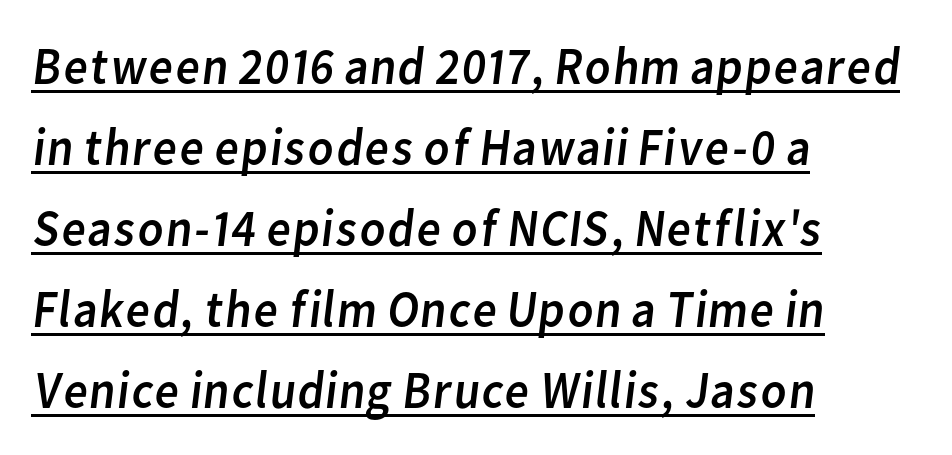
Where is the straight margin? On the left. No letter is thick-stroked: the sample isn't bold. Emphasis is given by a line drawn under the lettering. The space between consecutive lines is moderate. Varying glyph widths throughout — classic text-font behaviour.
